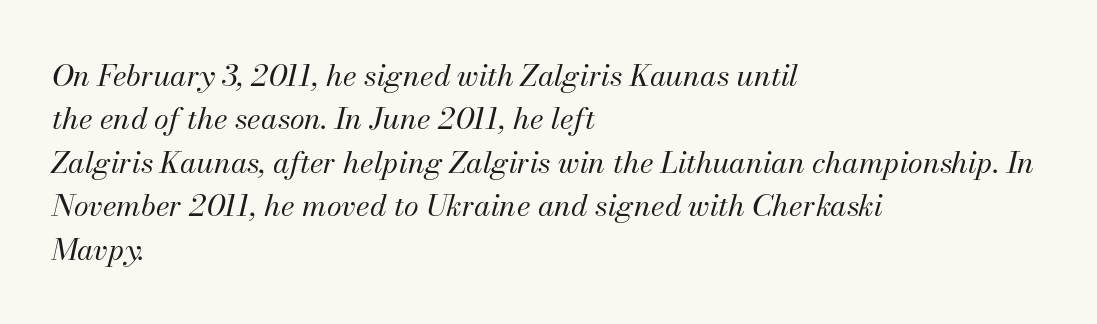
The image shows 30 px regular-weight type, italic (leaning right); set left-aligned, normal line spacing (1.45x), normal letter spacing, not underlined; medium stroke contrast and a small x-height.
